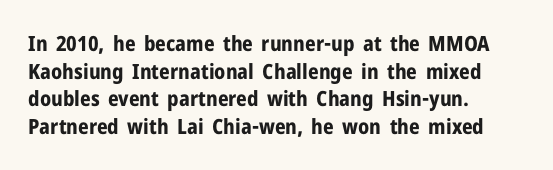
Q: Is the text bold? A: Yes.
Q: Is the text italic (slanted)? A: No, it is upright.
Q: Is the text underlined? A: No.
Q: How is the paragraph aligned? A: Left-aligned.
Q: Is the spacing between letters normal or unusually wide? A: Normal.
Q: Is the spacing between lines tight, normal or loose? A: Normal.
